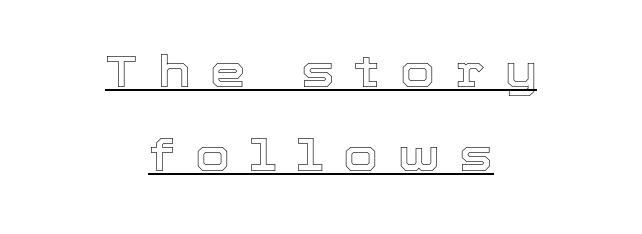
The image shows 45 px text type, upright; set centered, line spacing 1.87x, unusually wide letter spacing (+0.44 em), underlined; a medium x-height.
